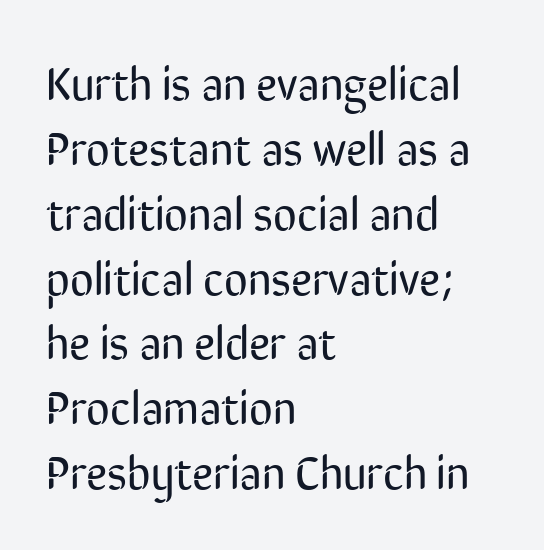
The image shows 46 px regular-weight, condensed sans-serif type, upright; set left-aligned, normal line spacing (1.41x), normal letter spacing, not underlined; low stroke contrast and a medium x-height.
